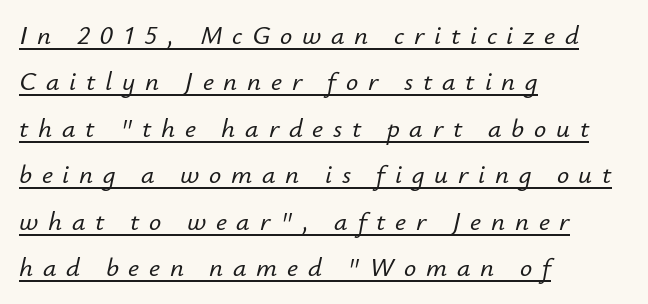
The line texture is sparse and dotted thanks to wide tracking. Teacher's note: observe the even left margin — that is flush-left alignment. Notice how a bar underscores the lettering throughout. Italic? Definitely — the glyphs are oblique.
